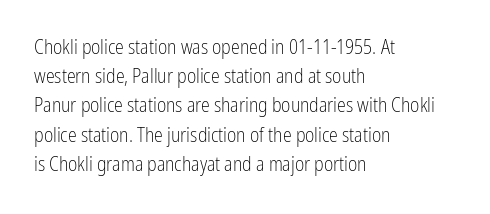
Q: Is the text bold? A: No.
Q: Is the text italic (slanted)? A: No, it is upright.
Q: Is the text underlined? A: No.
Q: How is the paragraph aligned? A: Left-aligned.
Q: Is the spacing between letters normal or unusually wide? A: Normal.
Q: Is the spacing between lines tight, normal or loose? A: Normal.
